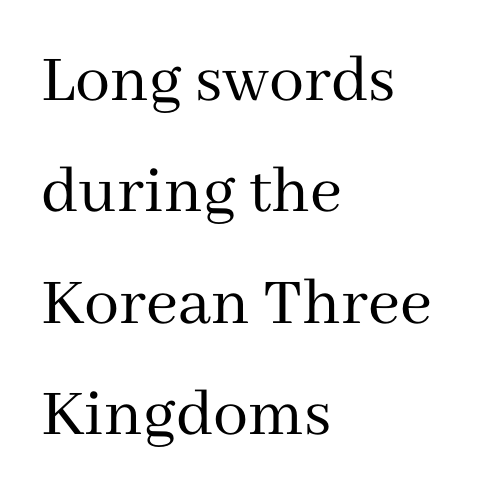
Q: Is the text bold? A: No.
Q: Is the text italic (slanted)? A: No, it is upright.
Q: Is the typeface a serif or a sans-serif typeface? A: Serif.
Q: Is the text underlined? A: No.
Q: How is the paragraph aligned? A: Left-aligned.
Q: Is the spacing between letters normal or unusually wide? A: Normal.
Q: Is the spacing between lines tight, normal or loose? A: Normal.
Q: Width (condensed, normal, or wide)? A: Normal.
Q: Stroke contrast? A: Medium.
Q: x-height? A: Medium.
Q: Monospaced? A: No.
